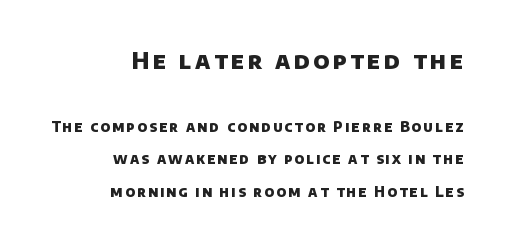
Visually the block forms a straight wall on the right and a jagged coastline on the left. The characters look thick and weighty, a clear bold. Between these two stacked blocks, the higher one wins on size. Honestly, the rows look like they've been pulled way apart.
